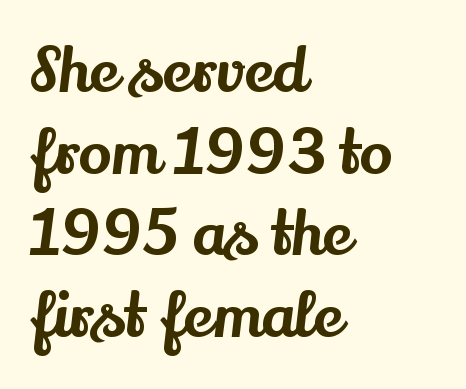
Q: Is the text italic (slanted)? A: Yes.
Q: Is the typeface a serif or a sans-serif typeface? A: Serif.
Q: Is the text underlined? A: No.
Q: How is the paragraph aligned? A: Left-aligned.
Q: Is the spacing between letters normal or unusually wide? A: Normal.
Q: Is the spacing between lines tight, normal or loose? A: Normal.
Q: Width (condensed, normal, or wide)? A: Normal.
Q: Stroke contrast? A: Medium.
Q: x-height? A: Small.
Q: Monospaced? A: No.
